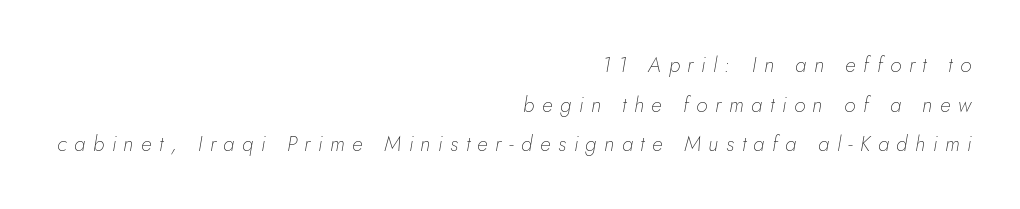
{"italic": "yes", "lean": "right", "slant_degrees": 5, "bold": "no", "underline": "no", "align": "right", "line_spacing_ratio": 1.89, "letter_spacing": "wide", "letter_spacing_em": 0.36, "glyph_px": 21}
